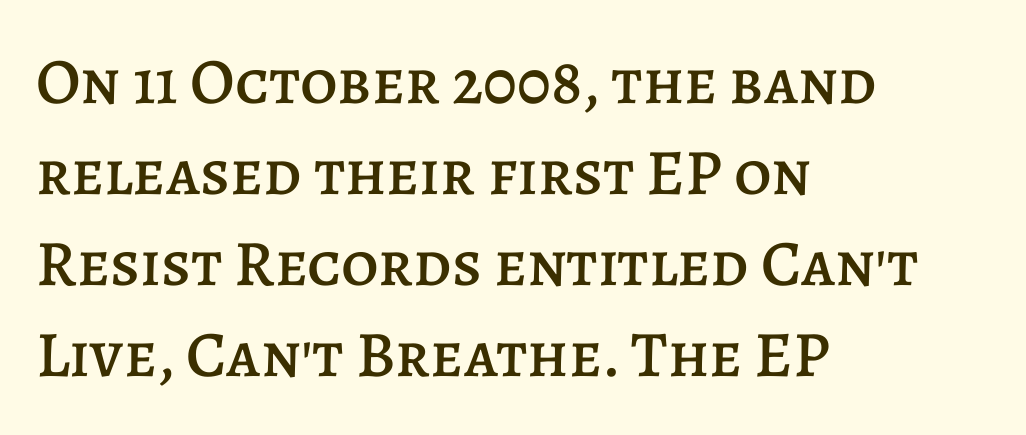
Q: Is the text italic (slanted)? A: No, it is upright.
Q: Is the text underlined? A: No.
Q: How is the paragraph aligned? A: Left-aligned.
Q: Is the spacing between letters normal or unusually wide? A: Normal.
Q: Is the spacing between lines tight, normal or loose? A: Normal.
Q: Width (condensed, normal, or wide)? A: Normal.
Q: Stroke contrast? A: Low.
Q: x-height? A: Large.
Q: Monospaced? A: No.
